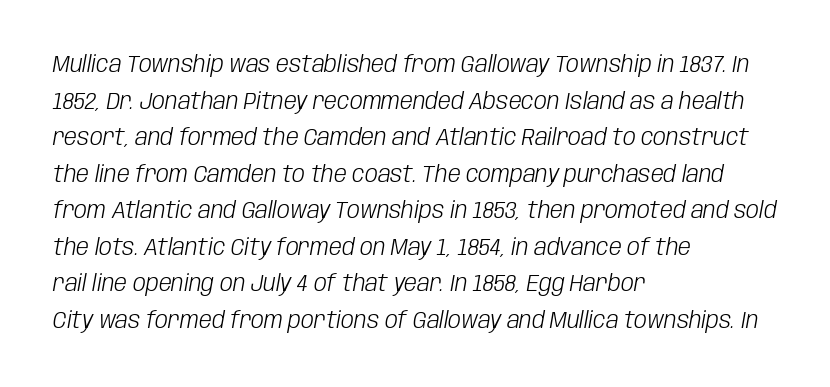
{"italic": "yes", "lean": "right", "slant_degrees": 10, "bold": "no", "underline": "no", "align": "left", "line_spacing": "normal", "line_spacing_ratio": 1.59, "letter_spacing": "normal", "letter_spacing_em": 0.0, "glyph_px": 23}
